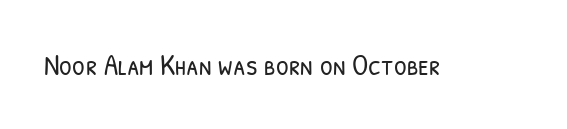
Q: Is the text bold? A: No.
Q: Is the typeface a serif or a sans-serif typeface? A: Sans-serif.
Q: Is the text underlined? A: No.
Q: Is the spacing between letters normal or unusually wide? A: Normal.
Q: Width (condensed, normal, or wide)? A: Condensed.
Q: Stroke contrast? A: Low.
Q: x-height? A: Medium.
Q: Monospaced? A: No.
